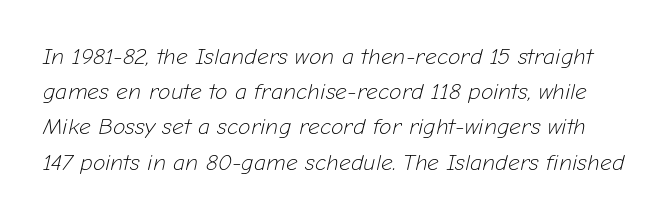
{"italic": "yes", "lean": "right", "slant_degrees": 12, "bold": "no", "underline": "no", "line_spacing": "normal", "line_spacing_ratio": 1.53, "letter_spacing": "normal", "letter_spacing_em": 0.0, "glyph_px": 23}
